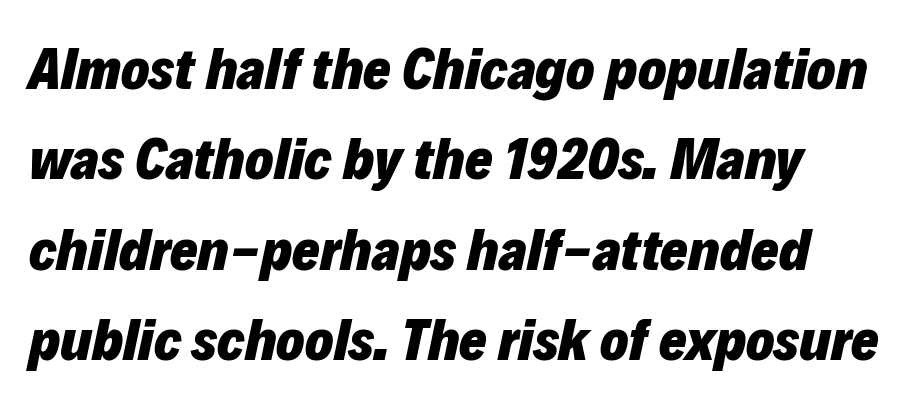
The image shows 59 px heavy type, italic (leaning right); set left-aligned, normal line spacing (1.53x), normal letter spacing, not underlined; low stroke contrast and a medium x-height.
